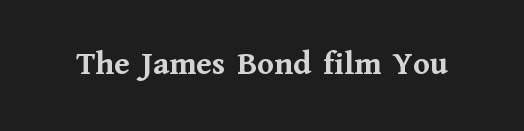
In terms of posture, this sample is upright. The area under the type is left untouched. The letters sit at their default tracking, neither squeezed nor spread. Look at the bottom of the vertical strokes: they flare into serifs here. Look at the stroke-to-counter ratio: heavy, a bold. Is this a fixed-width face? No — the glyphs have proportional, varying widths.
